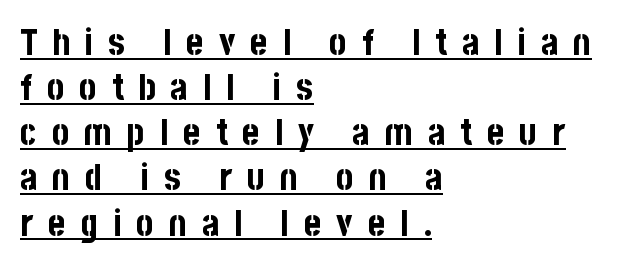
Q: Is the text bold? A: Yes.
Q: Is the text italic (slanted)? A: No, it is upright.
Q: Is the typeface a serif or a sans-serif typeface? A: Sans-serif.
Q: Is the text underlined? A: Yes.
Q: How is the paragraph aligned? A: Left-aligned.
Q: Is the spacing between letters normal or unusually wide? A: Unusually wide.
Q: Width (condensed, normal, or wide)? A: Condensed.
Q: Stroke contrast? A: Low.
Q: x-height? A: Large.
Q: Monospaced? A: No.
